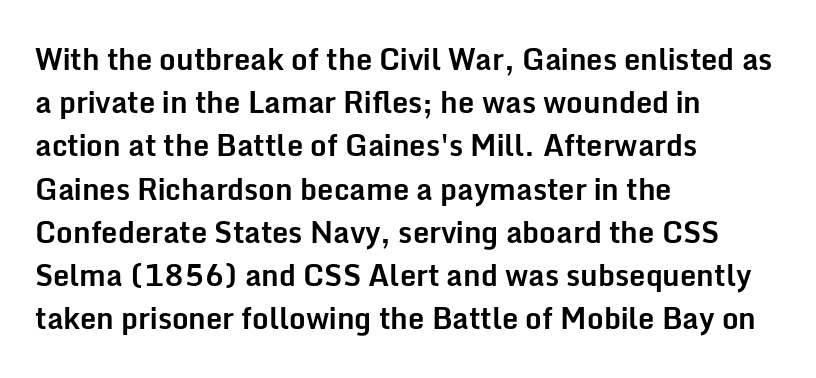
The image shows 29 px bold sans-serif type, upright; set left-aligned, normal line spacing (1.49x), normal letter spacing, not underlined; low stroke contrast and a medium x-height.
